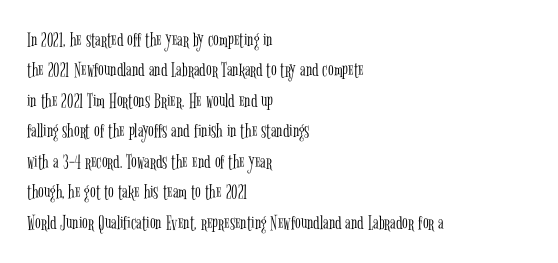
{"italic": "no", "bold": "no", "underline": "no", "align": "left", "line_spacing": "normal", "line_spacing_ratio": 1.45, "letter_spacing": "normal", "letter_spacing_em": 0.0, "glyph_px": 21}
